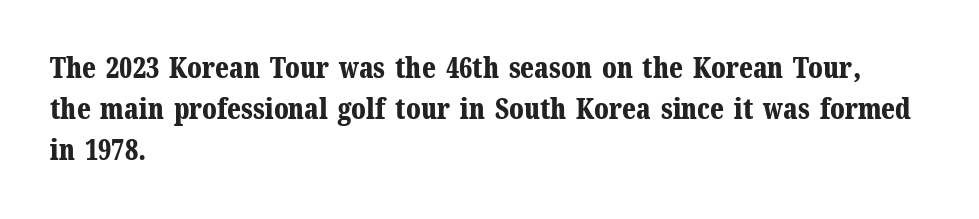
Q: Is the text bold? A: Yes.
Q: Is the text italic (slanted)? A: No, it is upright.
Q: Is the typeface a serif or a sans-serif typeface? A: Serif.
Q: Is the text underlined? A: No.
Q: How is the paragraph aligned? A: Left-aligned.
Q: Is the spacing between letters normal or unusually wide? A: Normal.
Q: Is the spacing between lines tight, normal or loose? A: Normal.
Q: Width (condensed, normal, or wide)? A: Normal.
Q: Stroke contrast? A: Medium.
Q: x-height? A: Medium.
Q: Monospaced? A: No.
